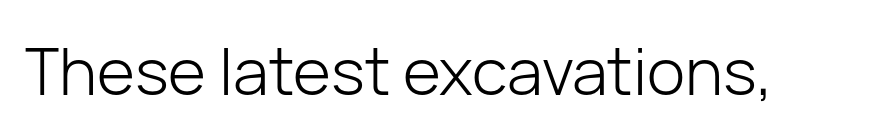
Q: Is the text bold? A: No.
Q: Is the text italic (slanted)? A: No, it is upright.
Q: Is the typeface a serif or a sans-serif typeface? A: Sans-serif.
Q: Is the text underlined? A: No.
Q: Is the spacing between letters normal or unusually wide? A: Normal.
Q: Width (condensed, normal, or wide)? A: Normal.
Q: Stroke contrast? A: Low.
Q: x-height? A: Medium.
Q: Monospaced? A: No.
